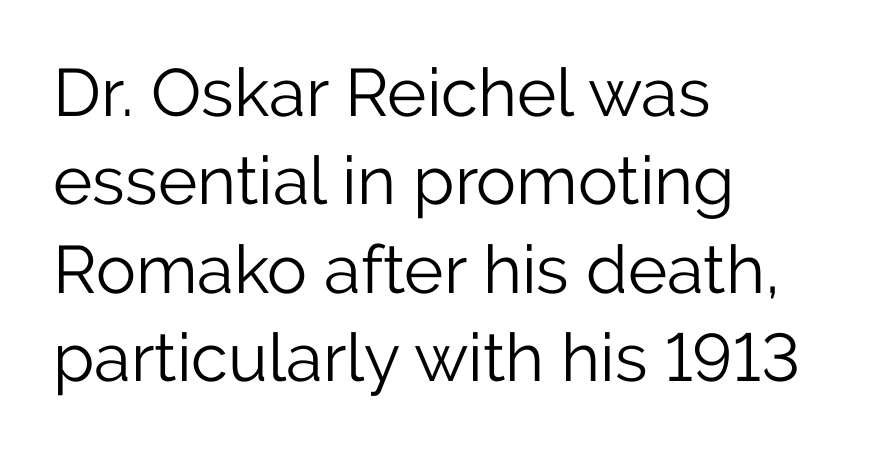
Q: Is the text bold? A: No.
Q: Is the text italic (slanted)? A: No, it is upright.
Q: Is the typeface a serif or a sans-serif typeface? A: Sans-serif.
Q: Is the text underlined? A: No.
Q: How is the paragraph aligned? A: Left-aligned.
Q: Is the spacing between letters normal or unusually wide? A: Normal.
Q: Is the spacing between lines tight, normal or loose? A: Normal.
Q: Width (condensed, normal, or wide)? A: Normal.
Q: Stroke contrast? A: Low.
Q: x-height? A: Medium.
Q: Monospaced? A: No.
